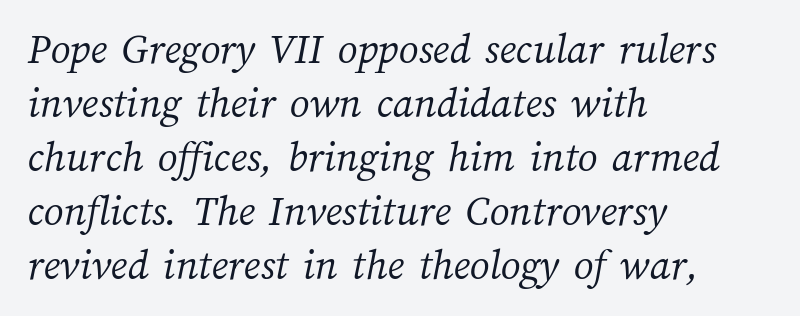
Q: Is the text bold? A: No.
Q: Is the text underlined? A: No.
Q: How is the paragraph aligned? A: Left-aligned.
Q: Is the spacing between letters normal or unusually wide? A: Normal.
Q: Width (condensed, normal, or wide)? A: Normal.
Q: Stroke contrast? A: Medium.
Q: x-height? A: Medium.
Q: Monospaced? A: No.
